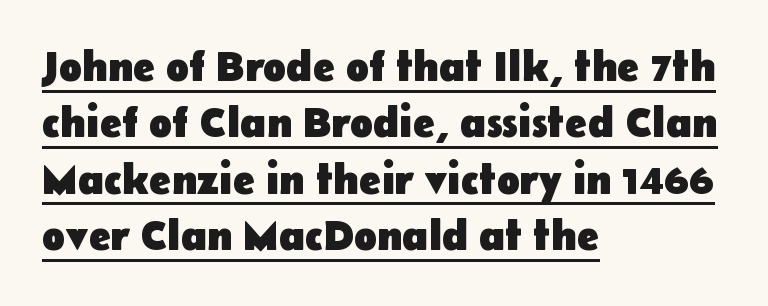
{"serif": "no", "italic": "no", "bold": "yes", "weight": "heavy", "width": "normal", "stroke_contrast": "low", "x_height": "medium", "monospaced": "no", "underline": "yes", "align": "left", "line_spacing": "normal", "line_spacing_ratio": 1.34, "letter_spacing": "normal", "letter_spacing_em": 0.0, "glyph_px": 42}
